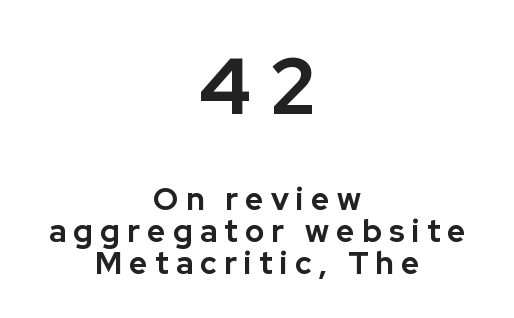
Substantial extra tracking has been applied to these lines. Teacher's note: observe the equal gaps on both sides — that is centered alignment. The font family rendered here belongs to the sans-serif group. Strong, thick strokes mark this as bold type. In terms of posture, this sample is upright. Underline: absent.
